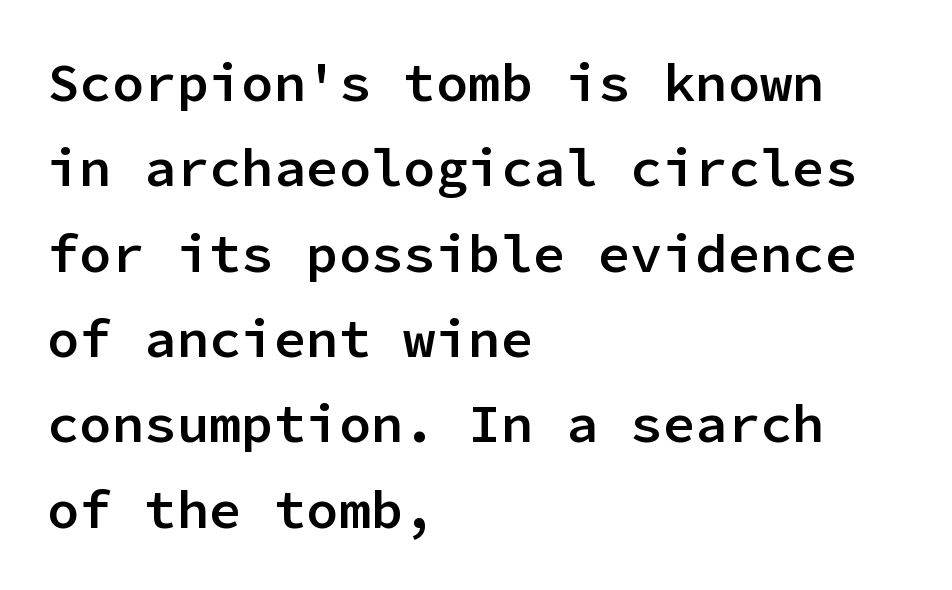
Ordinary non-slanted type is in use. Fixed-width glyphs throughout — classic coding-font behaviour. Nope, no serifs anywhere on these letters. If you measured baseline to baseline, you'd find a middling distance. How heavy is the stroke? Medium-heavy — a semibold, shy of bold. Descender tails drop into unmarked territory.
